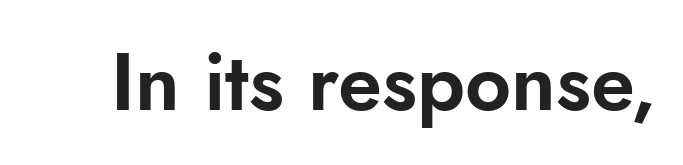
{"serif": "no", "italic": "no", "width": "normal", "stroke_contrast": "low", "x_height": "small", "monospaced": "no", "underline": "no", "letter_spacing": "normal", "letter_spacing_em": 0.0, "glyph_px": 80}
